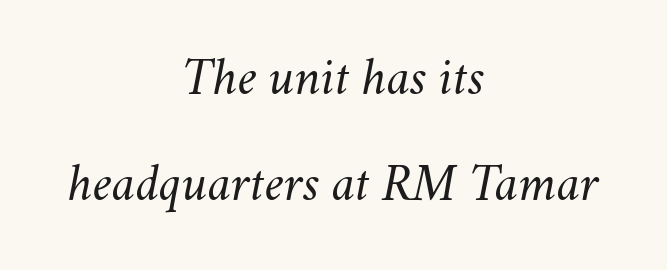
The image shows 54 px light type, italic (leaning right); set centered, loose line spacing (1.97x), normal letter spacing, not underlined; medium stroke contrast and a small x-height.
